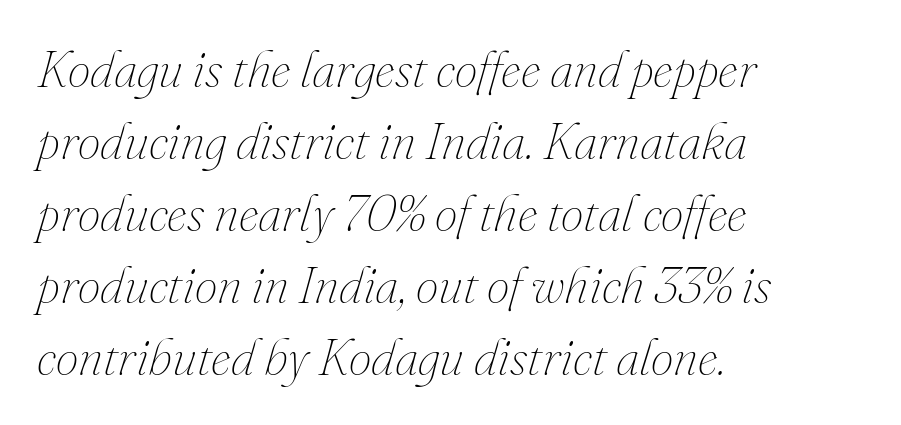
Tracking value appears to be zero — textbook default spacing. These glyphs show unthickened strokes, regular width or finer. The face used here has a pronounced slope to its letters. If you drew a ruler down the left edge, every line would touch it.
